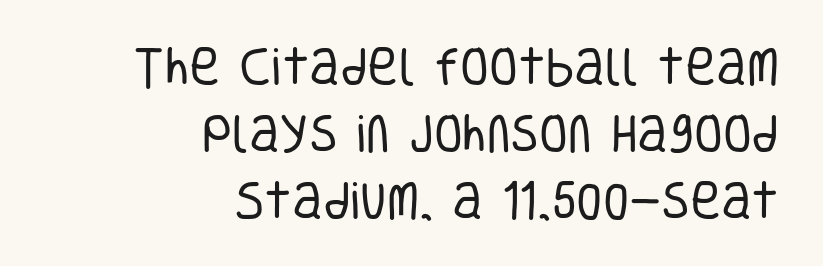
{"serif": "no", "italic": "no", "bold": "no", "weight": "regular", "width": "condensed", "stroke_contrast": "low", "x_height": "large", "monospaced": "no", "underline": "no", "align": "right", "line_spacing": "normal", "line_spacing_ratio": 1.6, "letter_spacing": "normal", "letter_spacing_em": 0.0, "glyph_px": 42}
